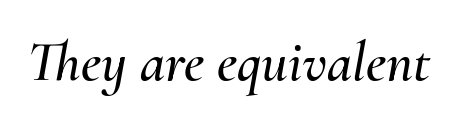
The image shows 57 px text type, italic (leaning right); set normal letter spacing, not underlined; medium stroke contrast and a small x-height.
